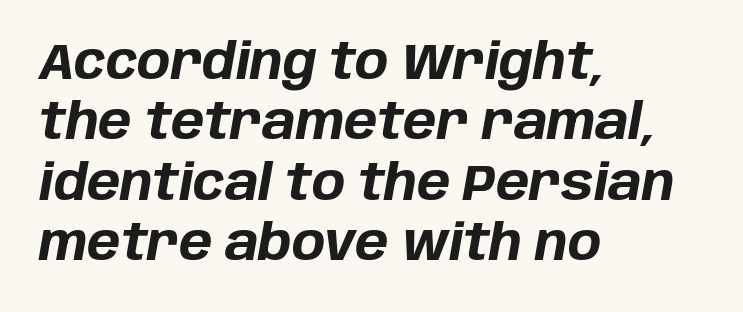
{"italic": "yes", "lean": "right", "slant_degrees": 10, "bold": "yes", "weight": "bold", "width": "normal", "stroke_contrast": "low", "x_height": "large", "monospaced": "no", "underline": "no", "align": "left", "line_spacing_ratio": 1.21, "letter_spacing": "normal", "letter_spacing_em": 0.0, "glyph_px": 50}
